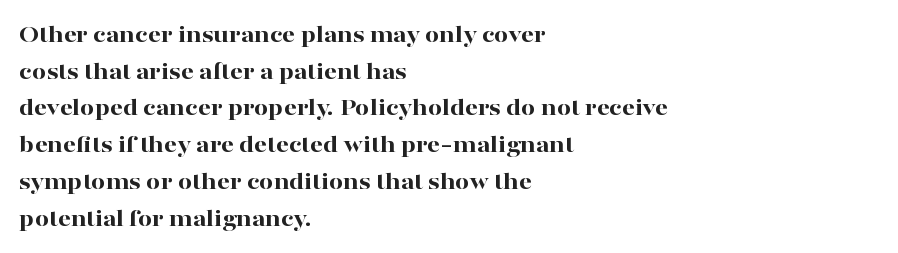
{"italic": "no", "bold": "yes", "underline": "no", "align": "left", "line_spacing": "normal", "line_spacing_ratio": 1.47, "letter_spacing": "normal", "letter_spacing_em": 0.0, "glyph_px": 25}
